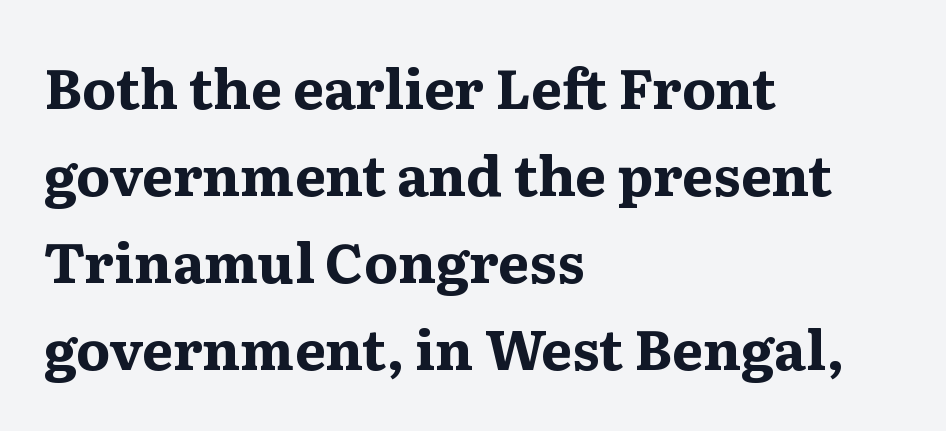
{"serif": "yes", "italic": "no", "bold": "yes", "weight": "bold", "width": "wide", "stroke_contrast": "medium", "x_height": "medium", "monospaced": "no", "underline": "no", "align": "left", "line_spacing": "normal", "line_spacing_ratio": 1.58, "letter_spacing": "normal", "letter_spacing_em": 0.0, "glyph_px": 55}
